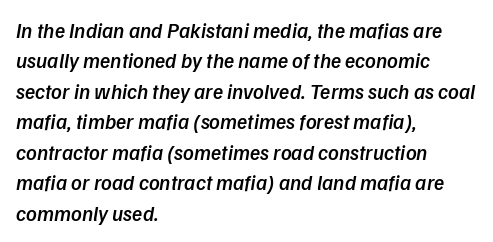
The image shows 21 px text type, italic (leaning right); set left-aligned, normal line spacing (1.45x), normal letter spacing, not underlined.
